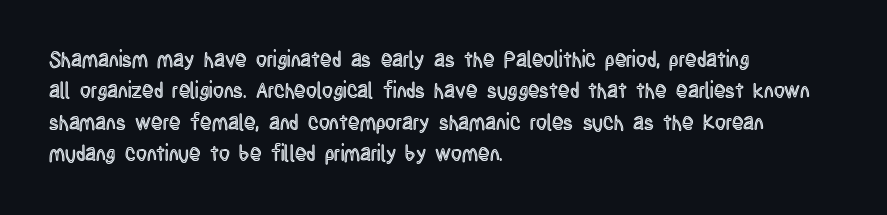
Unmarked baselines from the first word to the last. Every character sits straight up, as roman type does. The lines in this sample share a left origin and differ only in where they stop. Summary of vertical rhythm: regular, with standard interline spacing. Inter-character spacing is left at the font's built-in metrics.
